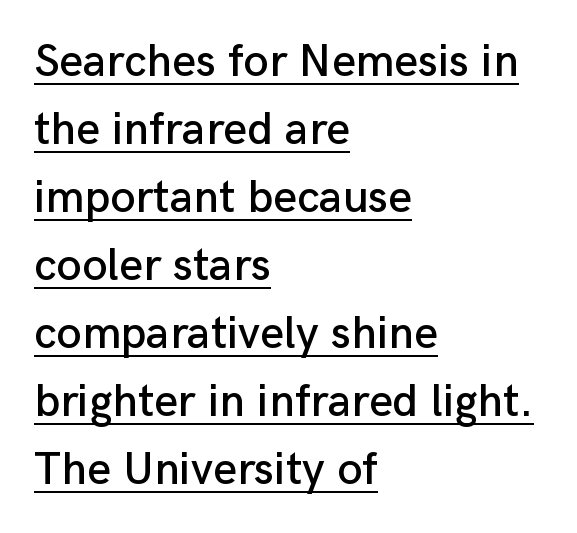
The image shows 46 px sans-serif type, upright; set left-aligned, normal line spacing (1.48x), normal letter spacing, underlined; low stroke contrast and a medium x-height.
